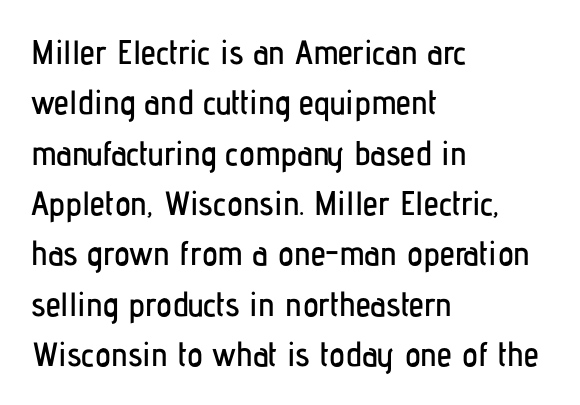
The typeface chosen for these lines omits serifs. This rendering uses left alignment, leaving the right contour irregular. Does the leading feel generous? No, just average. Any mark beneath the type? The region is blank. Observe the ordinary spacing: letters are neighbours, not strangers. Is this a fixed-width face? No — the glyphs have proportional, varying widths.
